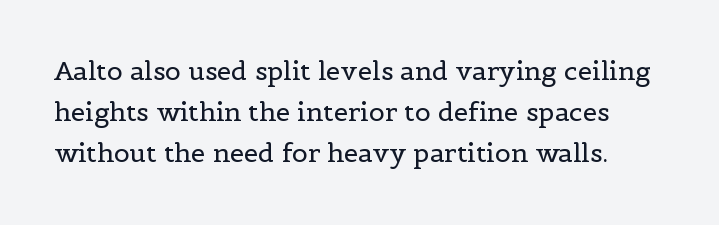
Heft: none added — not bold. Does extra space separate the letters? No, they use regular spacing. Clear beneath every line of the passage. Vertically, the passage feels balanced, rows spaced as you'd expect. In terms of posture, this sample is upright.
